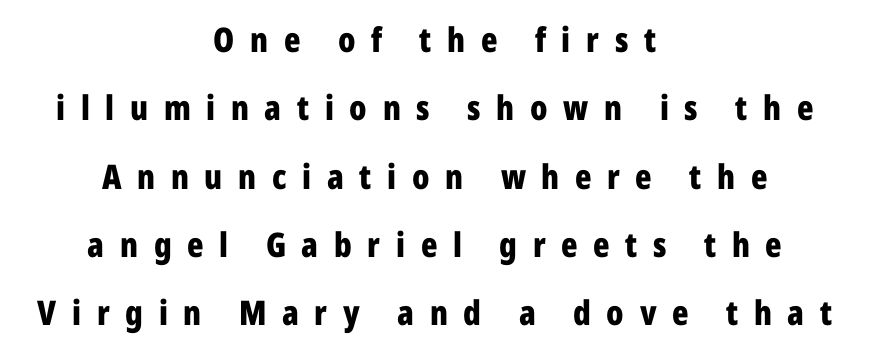
Q: Is the text bold? A: Yes.
Q: Is the text italic (slanted)? A: No, it is upright.
Q: Is the typeface a serif or a sans-serif typeface? A: Sans-serif.
Q: Is the text underlined? A: No.
Q: How is the paragraph aligned? A: Centered.
Q: Is the spacing between letters normal or unusually wide? A: Unusually wide.
Q: Is the spacing between lines tight, normal or loose? A: Loose.
Q: Width (condensed, normal, or wide)? A: Condensed.
Q: Stroke contrast? A: Low.
Q: x-height? A: Medium.
Q: Monospaced? A: No.
